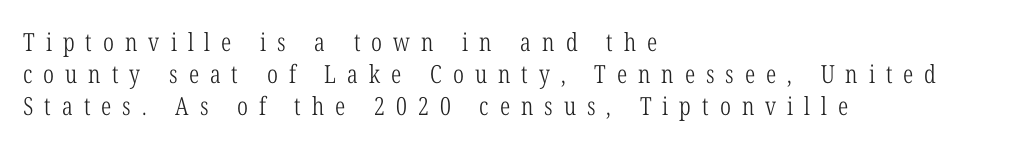
Horizontally, the lines are justified to the leading edge only. A typesetter would call this leading conventional body-copy spacing. Look at the tracking — it's clearly loosened, letters drifting apart. Bold? No — there's no thickening of the strokes.
